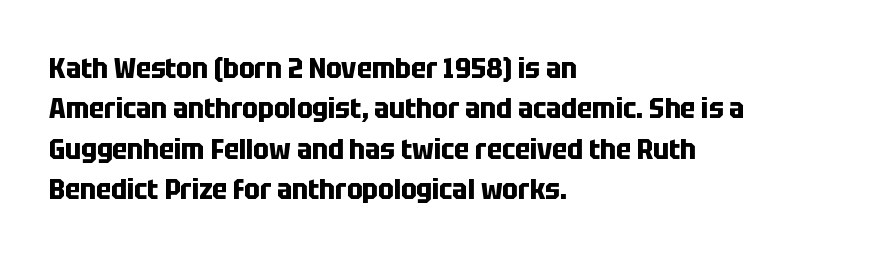
The image shows 29 px bold, condensed sans-serif type, upright; set left-aligned, normal line spacing (1.39x), normal letter spacing, not underlined; low stroke contrast and a large x-height.
